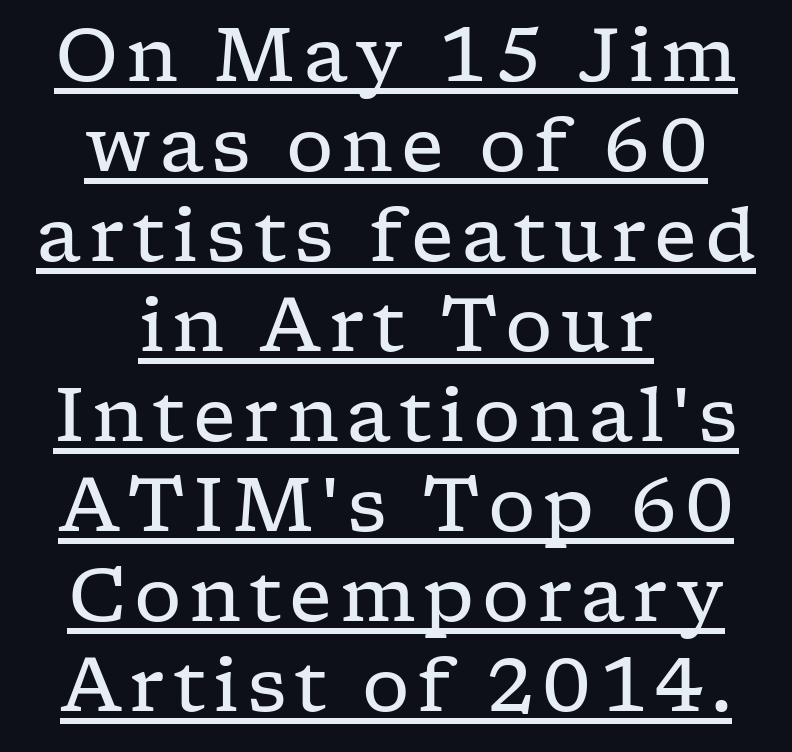
{"serif": "yes", "italic": "no", "bold": "no", "weight": "regular", "width": "wide", "stroke_contrast": "low", "x_height": "medium", "monospaced": "no", "underline": "yes", "align": "center", "line_spacing_ratio": 1.2, "glyph_px": 75}
